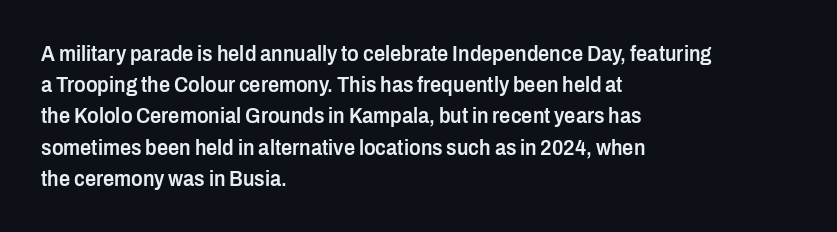
{"italic": "no", "bold": "semi", "underline": "no", "align": "left", "line_spacing": "normal", "line_spacing_ratio": 1.42, "letter_spacing": "normal", "letter_spacing_em": 0.0, "glyph_px": 22}
